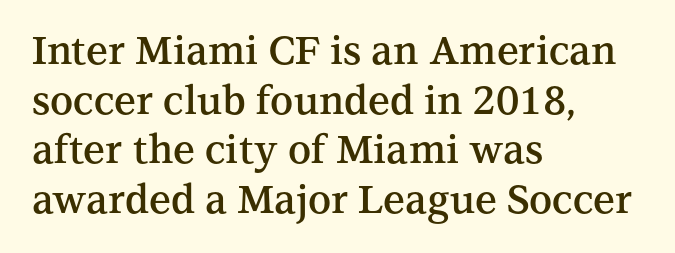
Q: Is the text bold? A: Semi-bold.
Q: Is the text italic (slanted)? A: No, it is upright.
Q: Is the typeface a serif or a sans-serif typeface? A: Serif.
Q: Is the text underlined? A: No.
Q: How is the paragraph aligned? A: Left-aligned.
Q: Is the spacing between letters normal or unusually wide? A: Normal.
Q: Is the spacing between lines tight, normal or loose? A: Normal.
Q: Width (condensed, normal, or wide)? A: Normal.
Q: Stroke contrast? A: Medium.
Q: x-height? A: Medium.
Q: Monospaced? A: No.
